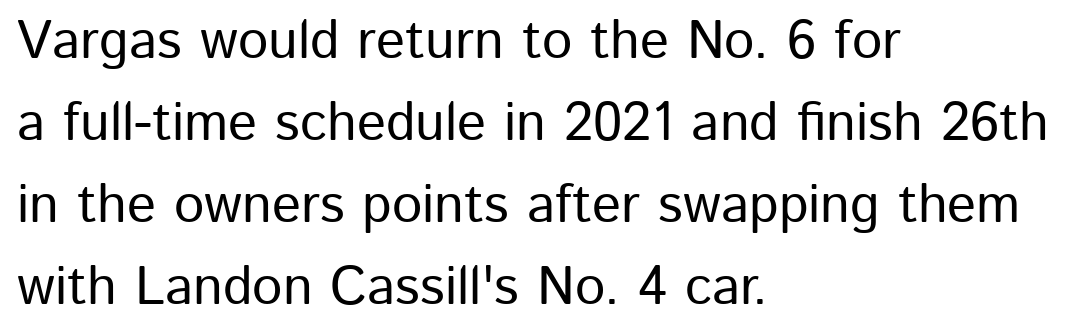
{"serif": "no", "italic": "no", "width": "normal", "stroke_contrast": "low", "x_height": "medium", "monospaced": "no", "underline": "no", "align": "left", "line_spacing": "normal", "line_spacing_ratio": 1.52, "letter_spacing": "normal", "letter_spacing_em": 0.0, "glyph_px": 54}
